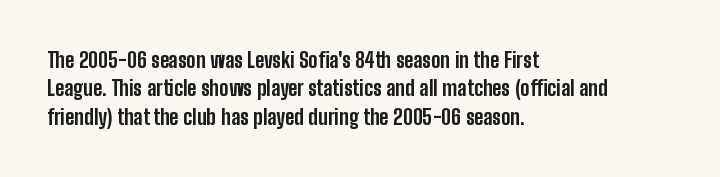
{"italic": "no", "bold": "yes", "underline": "no", "align": "left", "line_spacing": "normal", "line_spacing_ratio": 1.35, "letter_spacing": "normal", "letter_spacing_em": 0.0, "glyph_px": 21}
